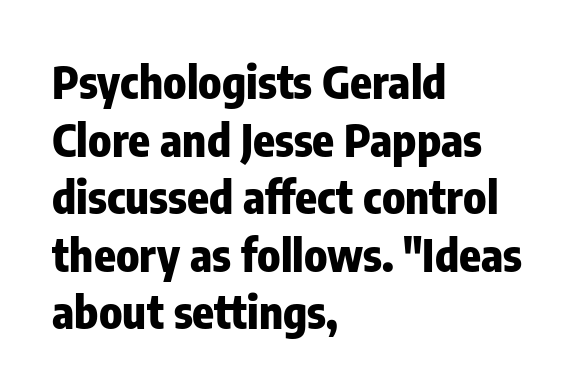
Q: Is the text bold? A: Yes.
Q: Is the text italic (slanted)? A: No, it is upright.
Q: Is the typeface a serif or a sans-serif typeface? A: Sans-serif.
Q: Is the text underlined? A: No.
Q: How is the paragraph aligned? A: Left-aligned.
Q: Is the spacing between letters normal or unusually wide? A: Normal.
Q: Is the spacing between lines tight, normal or loose? A: Normal.
Q: Width (condensed, normal, or wide)? A: Condensed.
Q: Stroke contrast? A: Low.
Q: x-height? A: Medium.
Q: Monospaced? A: No.
